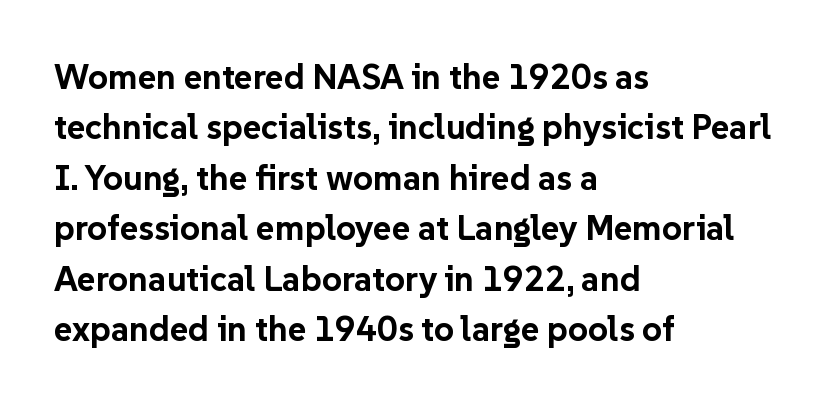
Q: Is the text bold? A: Yes.
Q: Is the text italic (slanted)? A: No, it is upright.
Q: Is the typeface a serif or a sans-serif typeface? A: Sans-serif.
Q: Is the text underlined? A: No.
Q: How is the paragraph aligned? A: Left-aligned.
Q: Is the spacing between letters normal or unusually wide? A: Normal.
Q: Is the spacing between lines tight, normal or loose? A: Normal.
Q: Width (condensed, normal, or wide)? A: Normal.
Q: Stroke contrast? A: Low.
Q: x-height? A: Medium.
Q: Monospaced? A: No.
